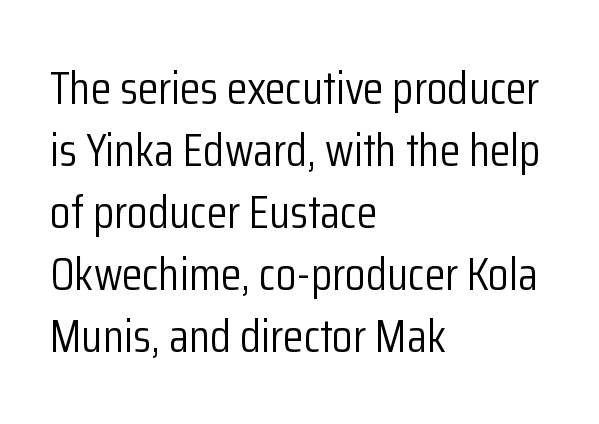
Tracking value appears to be zero — textbook default spacing. A roman cut, with each character standing at attention. Nobody drew a line under any word here. Summary of vertical rhythm: regular, with standard interline spacing. Spacing verdict: proportional, widths tailored to each character. This sample is left-justified, so line endings fall wherever the words run out.
